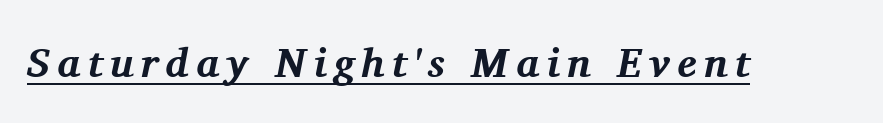
Q: Is the text bold? A: Yes.
Q: Is the text italic (slanted)? A: Yes, it leans right by about 11 degrees.
Q: Is the typeface a serif or a sans-serif typeface? A: Serif.
Q: Is the text underlined? A: Yes.
Q: Width (condensed, normal, or wide)? A: Normal.
Q: Stroke contrast? A: Medium.
Q: x-height? A: Medium.
Q: Monospaced? A: No.
